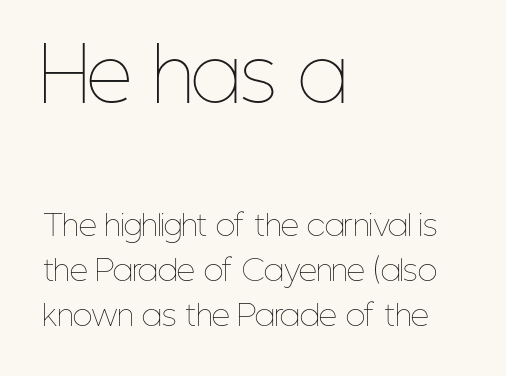
{"italic": "no", "bold": "no", "weight": "thin", "width": "condensed", "stroke_contrast": "low", "x_height": "medium", "monospaced": "no", "underline": "no", "align": "left", "line_spacing": "normal", "line_spacing_ratio": 1.54, "letter_spacing": "normal", "letter_spacing_em": 0.0, "larger_block": "first", "size_ratio": 2.48, "glyph_px": 72}
